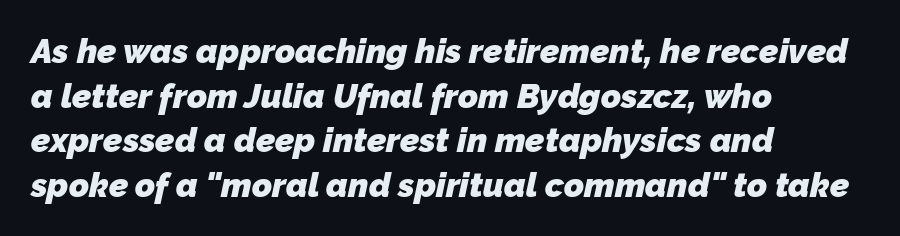
Q: Is the text bold? A: Yes.
Q: Is the typeface a serif or a sans-serif typeface? A: Sans-serif.
Q: Is the text underlined? A: No.
Q: How is the paragraph aligned? A: Left-aligned.
Q: Is the spacing between letters normal or unusually wide? A: Normal.
Q: Is the spacing between lines tight, normal or loose? A: Normal.
Q: Width (condensed, normal, or wide)? A: Normal.
Q: Stroke contrast? A: Low.
Q: x-height? A: Medium.
Q: Monospaced? A: No.
